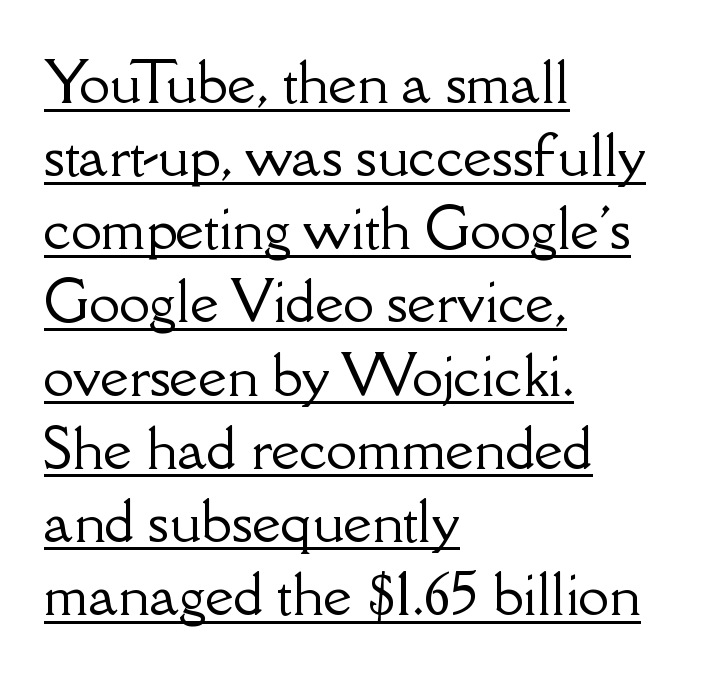
{"serif": "yes", "italic": "no", "width": "normal", "stroke_contrast": "low", "x_height": "small", "monospaced": "no", "underline": "yes", "align": "left", "line_spacing": "normal", "line_spacing_ratio": 1.33, "letter_spacing": "normal", "letter_spacing_em": 0.0, "glyph_px": 55}
